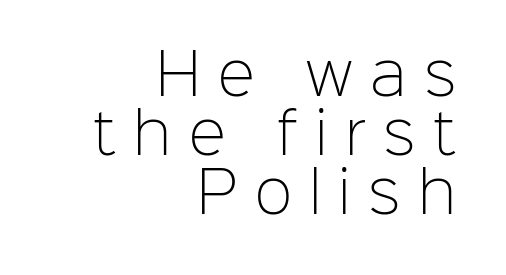
The image shows 56 px light sans-serif type, upright; set right-aligned, tight line spacing (1.05x), unusually wide letter spacing (+0.31 em), not underlined; low stroke contrast and a medium x-height.
